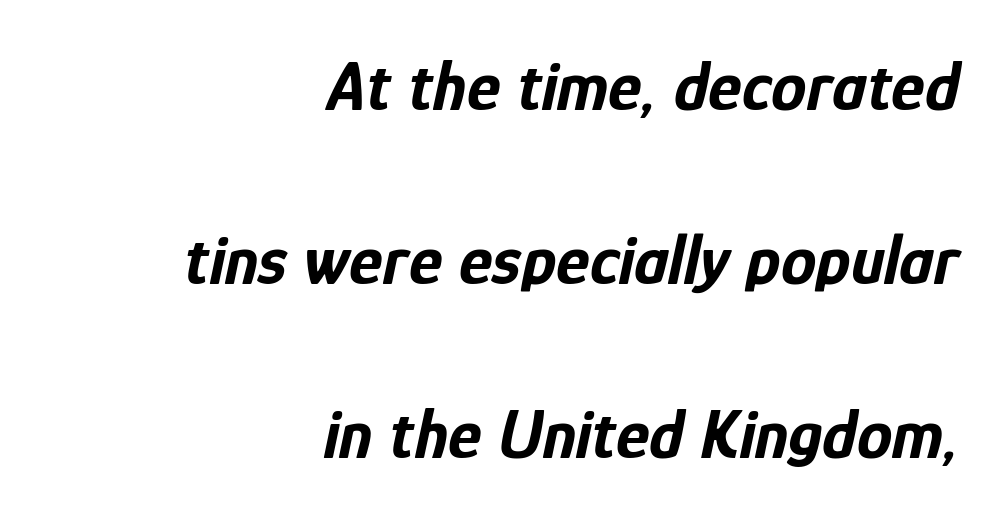
The image shows 71 px bold, condensed type, italic (leaning right); set right-aligned, loose line spacing (2.45x), normal letter spacing, not underlined; low stroke contrast and a medium x-height.
